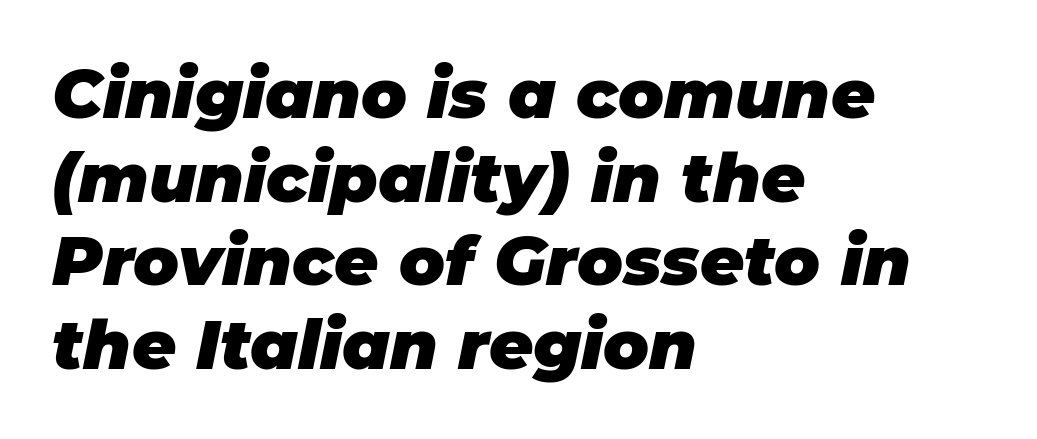
Q: Is the text bold? A: Yes.
Q: Is the text italic (slanted)? A: Yes, it leans right by about 11 degrees.
Q: Is the text underlined? A: No.
Q: How is the paragraph aligned? A: Left-aligned.
Q: Is the spacing between letters normal or unusually wide? A: Normal.
Q: Width (condensed, normal, or wide)? A: Normal.
Q: Stroke contrast? A: Low.
Q: x-height? A: Large.
Q: Monospaced? A: No.
